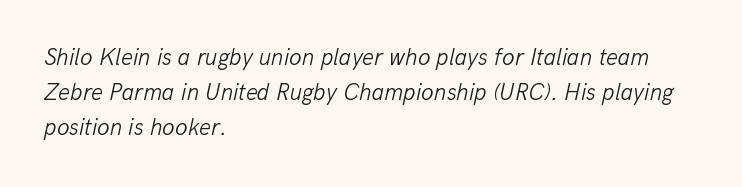
{"italic": "yes", "lean": "right", "slant_degrees": 13, "bold": "no", "underline": "no", "align": "left", "line_spacing": "normal", "line_spacing_ratio": 1.53, "letter_spacing": "normal", "letter_spacing_em": 0.0, "glyph_px": 23}
